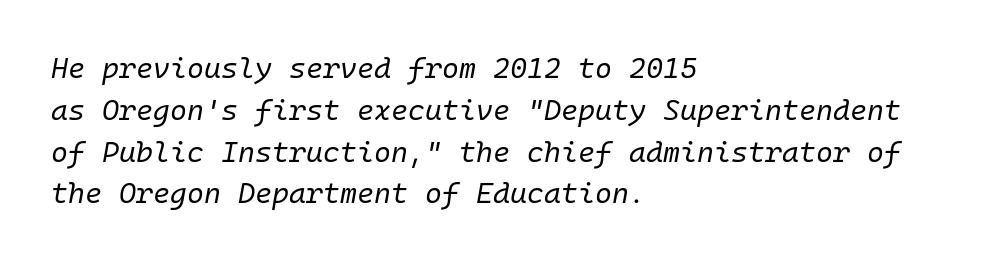
Q: Is the text bold? A: No.
Q: Is the text italic (slanted)? A: Yes, it leans right by about 10 degrees.
Q: Is the text underlined? A: No.
Q: How is the paragraph aligned? A: Left-aligned.
Q: Is the spacing between letters normal or unusually wide? A: Normal.
Q: Is the spacing between lines tight, normal or loose? A: Normal.
Q: Width (condensed, normal, or wide)? A: Normal.
Q: Stroke contrast? A: Low.
Q: x-height? A: Medium.
Q: Monospaced? A: Yes.
